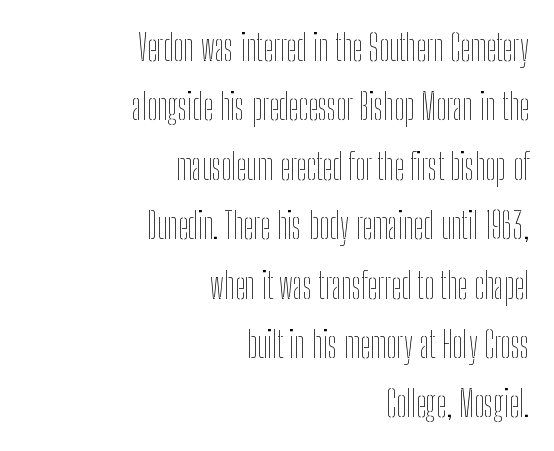
The image shows 36 px thin, condensed type, upright; set right-aligned, normal line spacing (1.65x), normal letter spacing, not underlined; low stroke contrast and a medium x-height.
